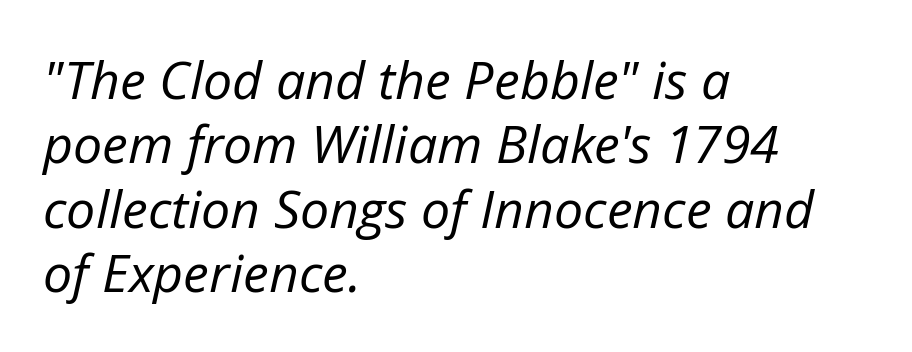
The rendering applies a slant to the glyphs. A classic flush-left, rag-right setting is used for this passage. Heft: none added — not bold. Observe the ordinary spacing: letters are neighbours, not strangers.
